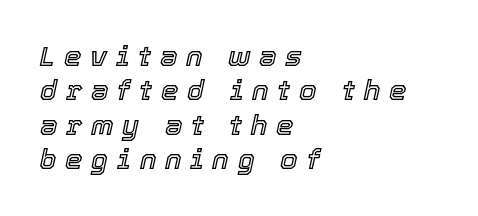
{"italic": "yes", "lean": "right", "slant_degrees": 12, "width": "normal", "x_height": "medium", "monospaced": "no", "underline": "no", "align": "left", "line_spacing_ratio": 1.23, "letter_spacing": "wide", "letter_spacing_em": 0.31, "glyph_px": 28}
